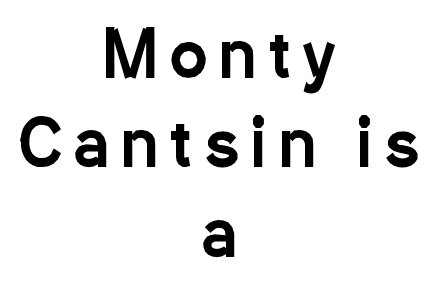
Q: Is the text italic (slanted)? A: No, it is upright.
Q: Is the typeface a serif or a sans-serif typeface? A: Sans-serif.
Q: Is the text underlined? A: No.
Q: How is the paragraph aligned? A: Centered.
Q: Is the spacing between letters normal or unusually wide? A: Unusually wide.
Q: Is the spacing between lines tight, normal or loose? A: Normal.
Q: Width (condensed, normal, or wide)? A: Condensed.
Q: Stroke contrast? A: Low.
Q: x-height? A: Medium.
Q: Monospaced? A: No.
